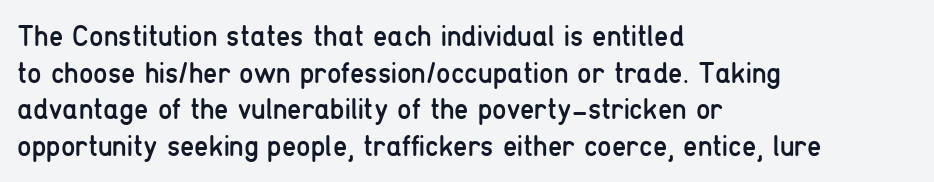
{"serif": "no", "italic": "no", "bold": "no", "weight": "regular", "width": "condensed", "stroke_contrast": "low", "x_height": "medium", "monospaced": "no", "underline": "no", "align": "left", "line_spacing": "normal", "line_spacing_ratio": 1.26, "letter_spacing": "normal", "letter_spacing_em": 0.0, "glyph_px": 29}
